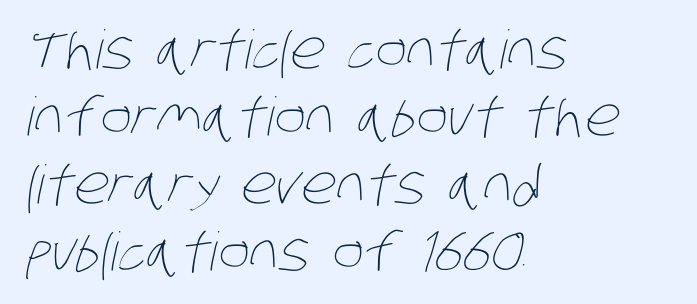
The image shows 53 px thin, condensed type; set left-aligned, normal line spacing (1.27x), normal letter spacing, not underlined; low stroke contrast and a large x-height.
